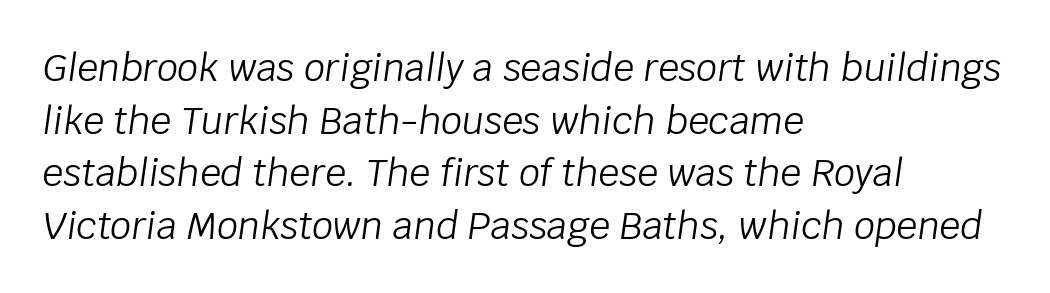
Q: Is the text bold? A: No.
Q: Is the text italic (slanted)? A: Yes, it leans right by about 8 degrees.
Q: Is the text underlined? A: No.
Q: How is the paragraph aligned? A: Left-aligned.
Q: Is the spacing between letters normal or unusually wide? A: Normal.
Q: Is the spacing between lines tight, normal or loose? A: Normal.
Q: Width (condensed, normal, or wide)? A: Normal.
Q: Stroke contrast? A: Low.
Q: x-height? A: Large.
Q: Monospaced? A: No.
